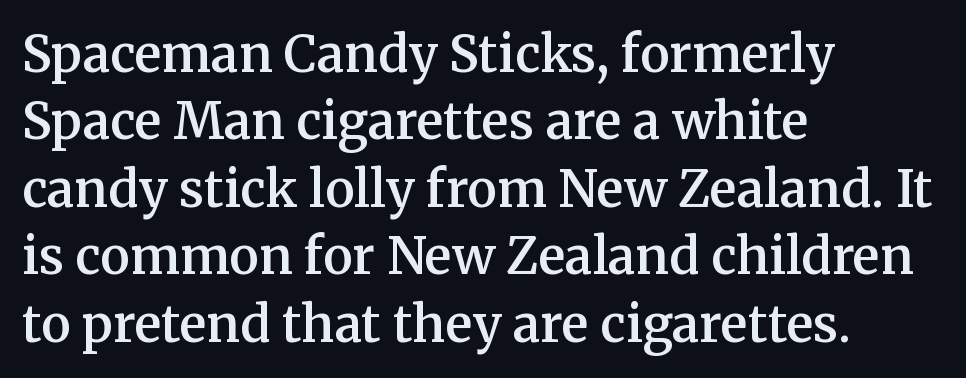
{"serif": "yes", "italic": "no", "bold": "semi", "weight": "semibold", "width": "normal", "stroke_contrast": "medium", "x_height": "medium", "monospaced": "no", "underline": "no", "align": "left", "line_spacing": "normal", "line_spacing_ratio": 1.35, "letter_spacing": "normal", "letter_spacing_em": 0.0, "glyph_px": 50}
